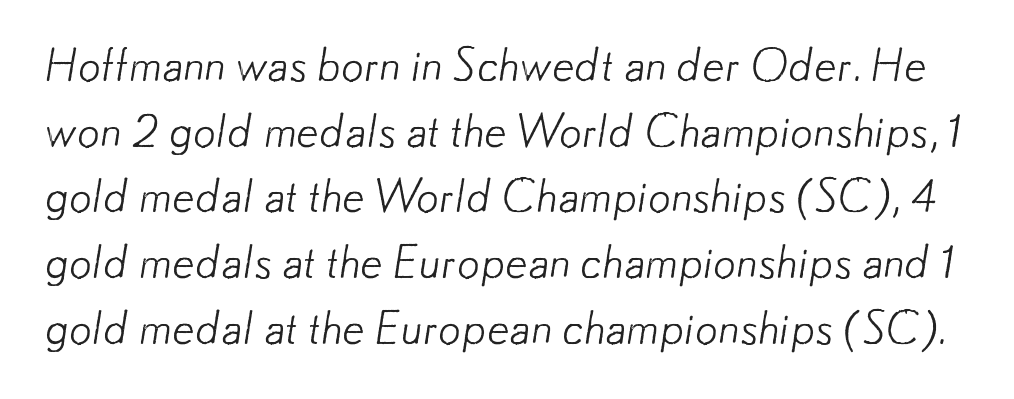
Interline gaps are of average width in this sample. These lines are composed in type without serifs. A typesetter would call this zero additional tracking. Check under the words: just untouched page. Is this a fixed-width face? No — the glyphs have proportional, varying widths.
